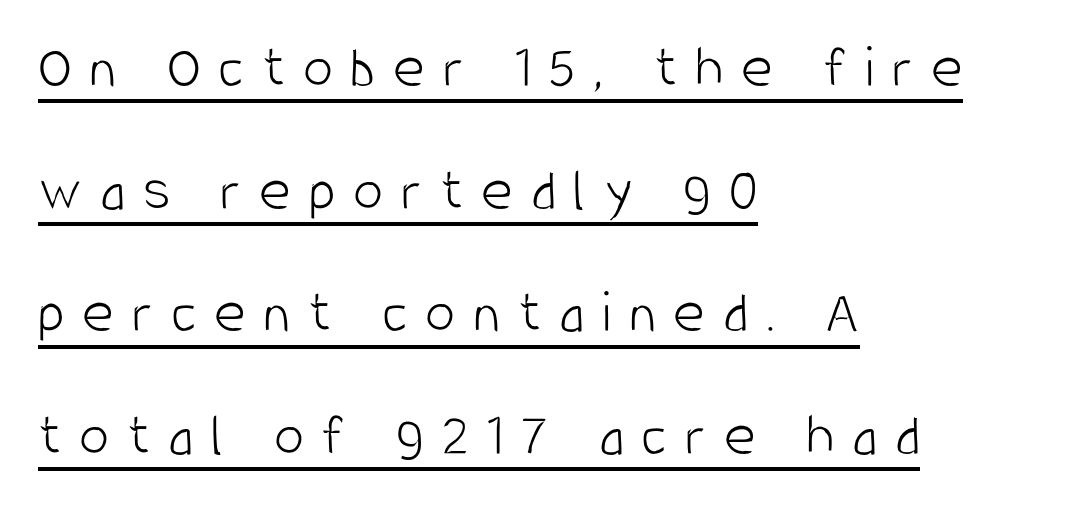
The image shows 61 px light, condensed sans-serif type, upright; set left-aligned, loose line spacing (2.01x), unusually wide letter spacing (+0.29 em), underlined; low stroke contrast and a large x-height.
